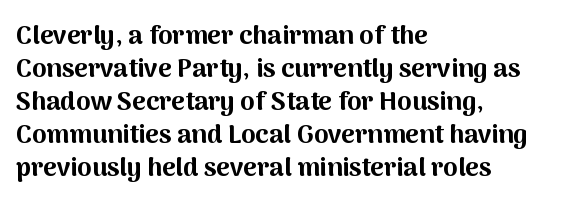
The leading is moderate, giving the passage an even texture. A dark, heavy texture on the line: the type is bold. Descenders hang freely into open space. Letter spacing: default. Notice how the passage keeps a crisp vertical edge on the left only. This is roman type, the default non-slanted kind.
